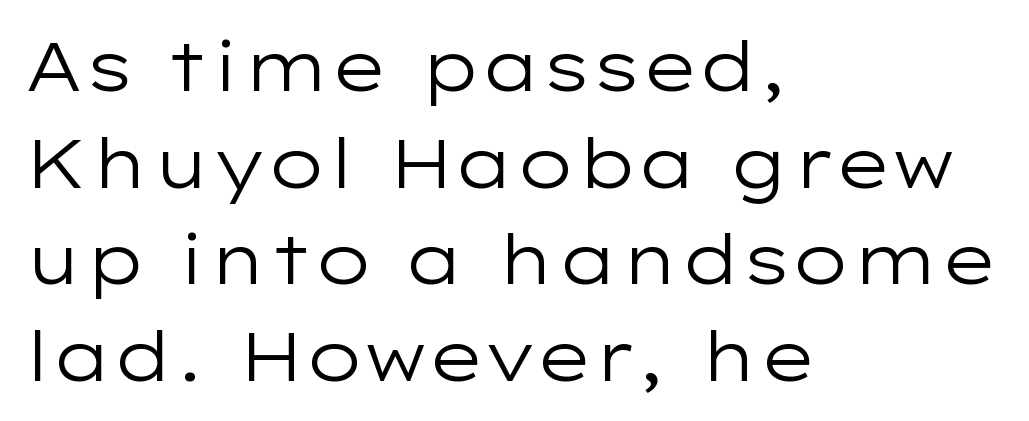
The image shows 68 px regular-weight, wide sans-serif type, upright; set left-aligned, normal line spacing (1.42x), normal letter spacing, not underlined; low stroke contrast and a medium x-height.
